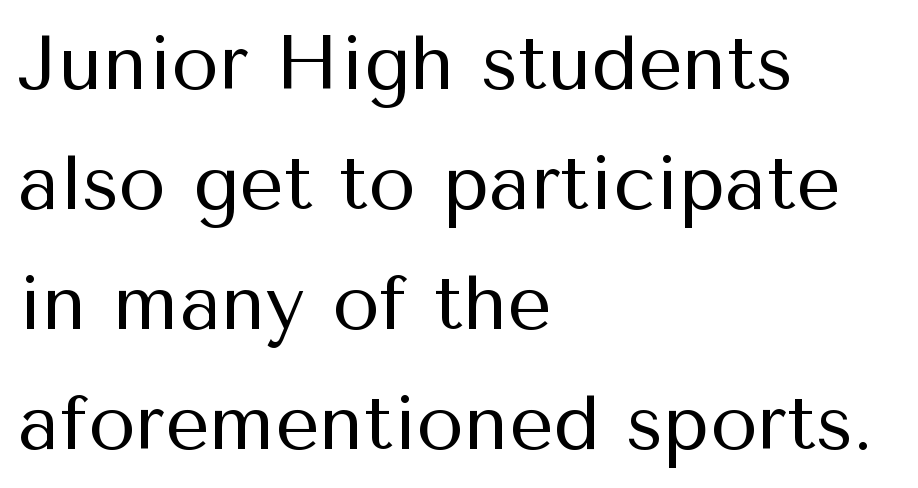
{"serif": "no", "italic": "no", "bold": "no", "weight": "regular", "width": "normal", "stroke_contrast": "medium", "x_height": "medium", "monospaced": "no", "underline": "no", "align": "left", "line_spacing": "normal", "line_spacing_ratio": 1.56, "letter_spacing": "normal", "letter_spacing_em": 0.0, "glyph_px": 77}
